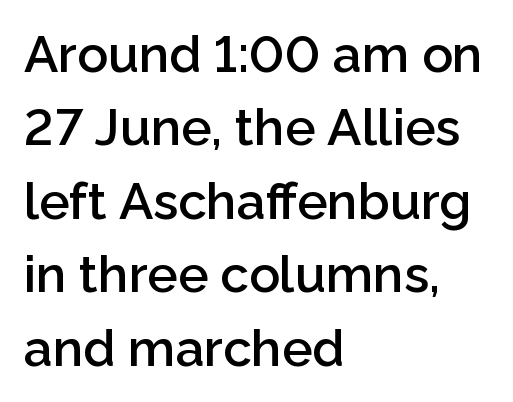
The image shows 51 px semibold sans-serif type, upright; set left-aligned, normal line spacing (1.44x), normal letter spacing, not underlined; low stroke contrast and a medium x-height.
